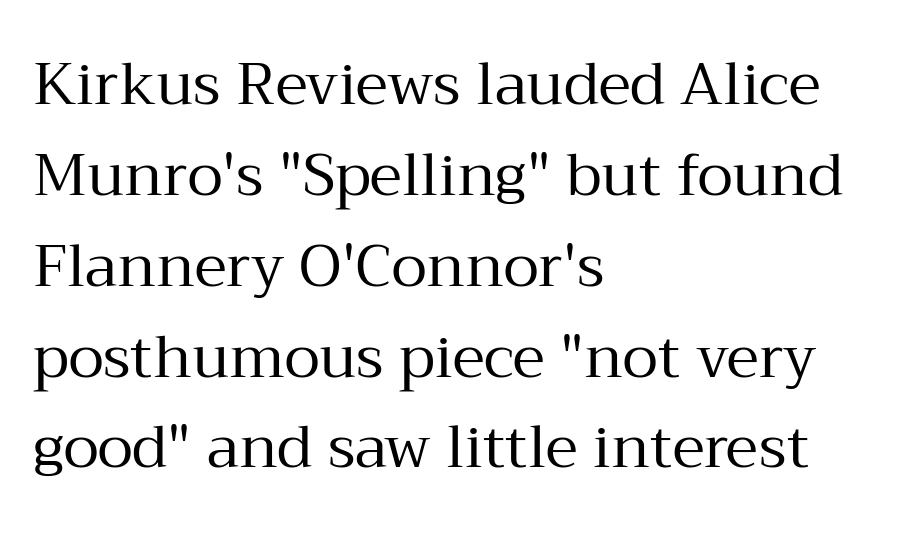
The image shows 59 px regular-weight serif type, upright; set left-aligned, normal line spacing (1.54x), normal letter spacing, not underlined; medium stroke contrast and a medium x-height.
